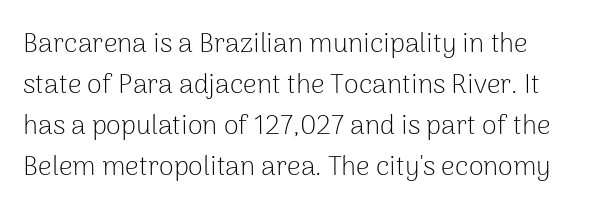
The image shows 27 px text type, upright; set normal line spacing (1.52x), normal letter spacing, not underlined.
